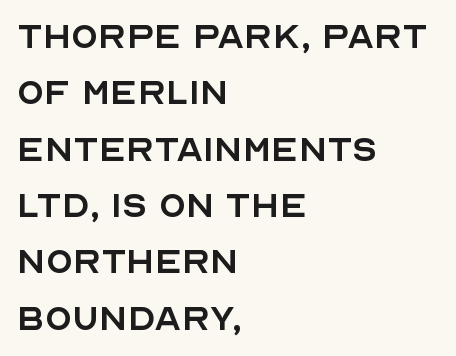
Q: Is the text bold? A: No.
Q: Is the text italic (slanted)? A: No, it is upright.
Q: Is the typeface a serif or a sans-serif typeface? A: Sans-serif.
Q: Is the text underlined? A: No.
Q: How is the paragraph aligned? A: Left-aligned.
Q: Is the spacing between letters normal or unusually wide? A: Normal.
Q: Is the spacing between lines tight, normal or loose? A: Normal.
Q: Width (condensed, normal, or wide)? A: Normal.
Q: x-height? A: Large.
Q: Monospaced? A: No.
